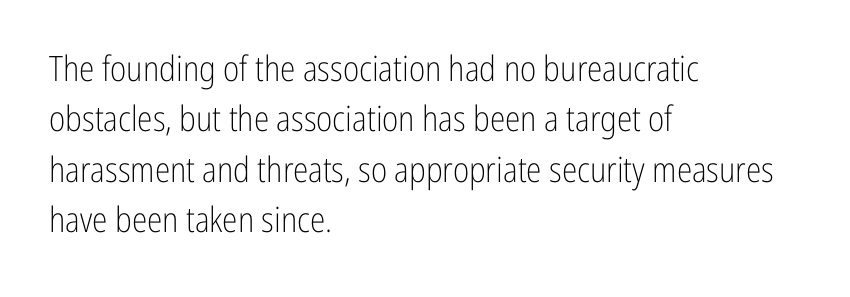
The image shows 35 px light, condensed sans-serif type, upright; set left-aligned, normal line spacing (1.44x), normal letter spacing, not underlined; low stroke contrast and a medium x-height.
